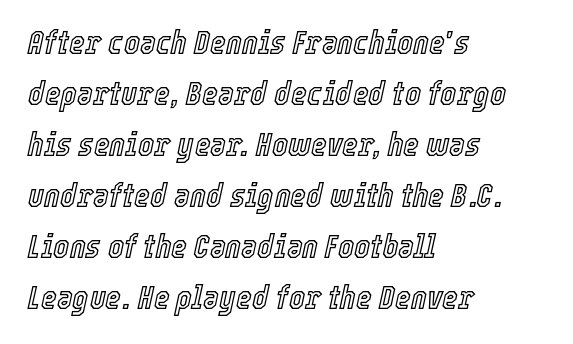
{"italic": "yes", "lean": "right", "slant_degrees": 12, "width": "condensed", "x_height": "medium", "monospaced": "no", "underline": "no", "align": "left", "line_spacing": "normal", "line_spacing_ratio": 1.5, "letter_spacing": "normal", "letter_spacing_em": 0.0, "glyph_px": 34}
